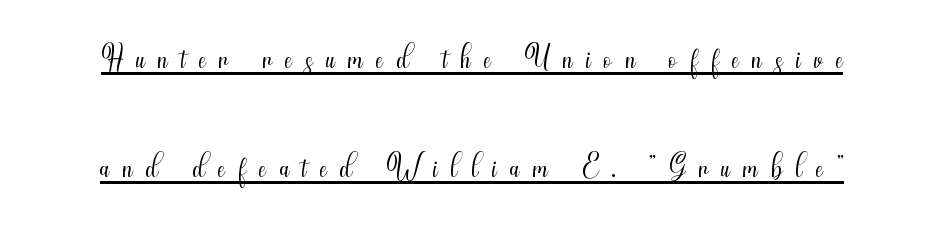
{"serif": "no", "bold": "no", "weight": "light", "width": "condensed", "stroke_contrast": "medium", "x_height": "small", "monospaced": "no", "underline": "yes", "line_spacing": "loose", "line_spacing_ratio": 2.38, "letter_spacing": "wide", "letter_spacing_em": 0.29, "glyph_px": 46}
